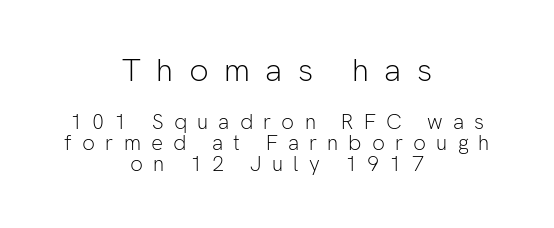
Caption: multi-line text, centered on the measure. Plain, unruled lines of type. This sample has the flowing, uneven cadence of proportional lettering. The designer went with a sans here, leaving each stem footless. This rendering widens character spacing well past its baseline value.
